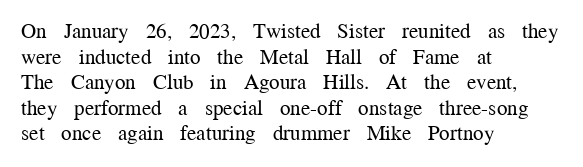
The image shows 21 px text type, upright; set left-aligned, line spacing 1.22x, normal letter spacing, not underlined.
